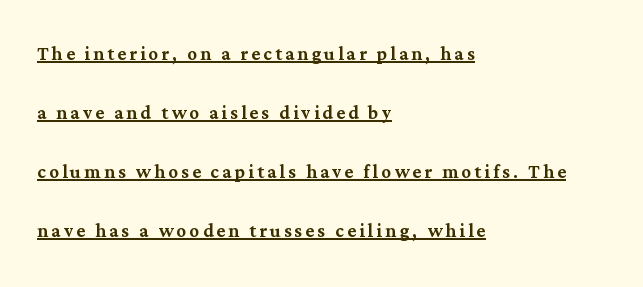
What decoration does the sample have? An underline. The rendering anchors every line to the left-hand side. The typography opts for an upright posture over an oblique one. The passage shown stacks its lines with a broad gap.
